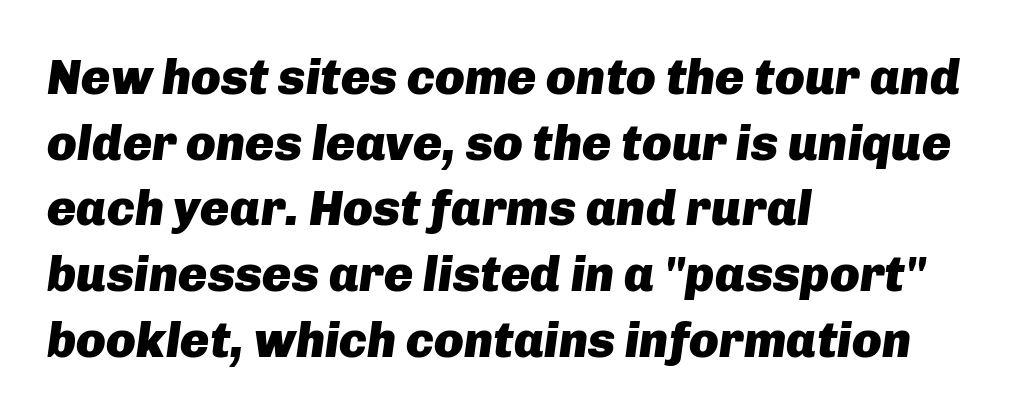
The image shows 49 px heavy type, italic (leaning right); set left-aligned, normal line spacing (1.34x), normal letter spacing, not underlined; low stroke contrast and a medium x-height.
